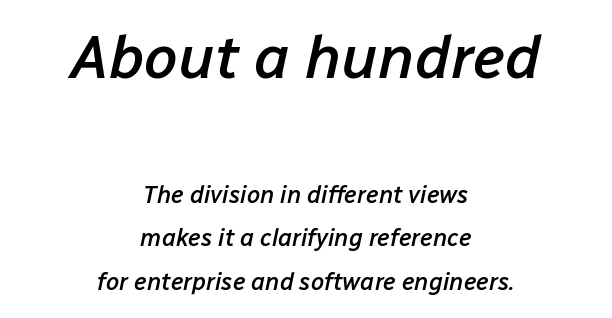
The rendering positions every line midway between the sides. The passage shown is semibold, sitting just below true bold. The letters are slanted; this is an italic face. The foot of each line stays bare and open. Spacing between characters is what you'd get straight out of the box.
